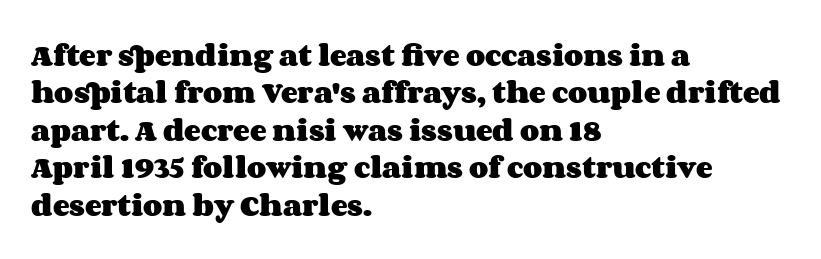
The image shows 25 px bold type, upright; set left-aligned, normal line spacing (1.5x), normal letter spacing, not underlined.
